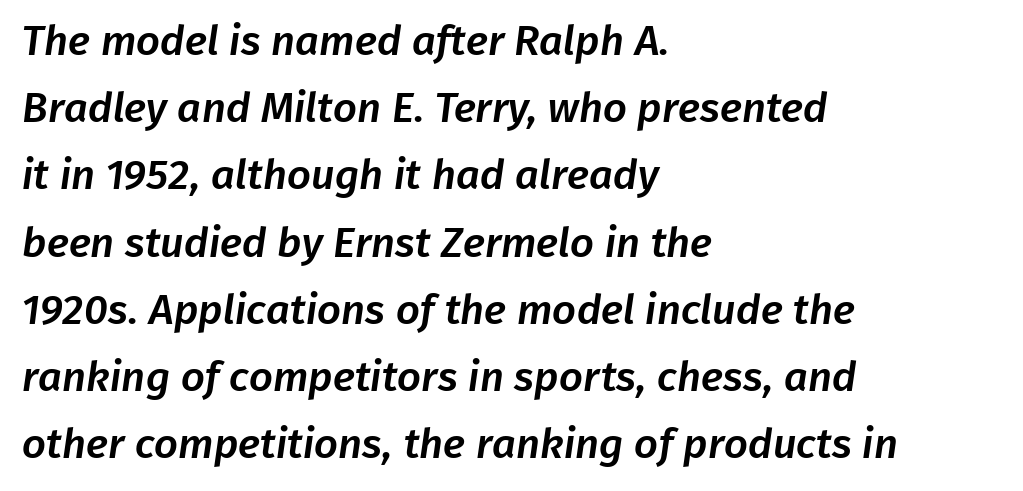
{"serif": "no", "width": "normal", "stroke_contrast": "low", "x_height": "medium", "monospaced": "no", "underline": "no", "align": "left", "line_spacing": "normal", "line_spacing_ratio": 1.6, "letter_spacing": "normal", "letter_spacing_em": 0.0, "glyph_px": 42}
